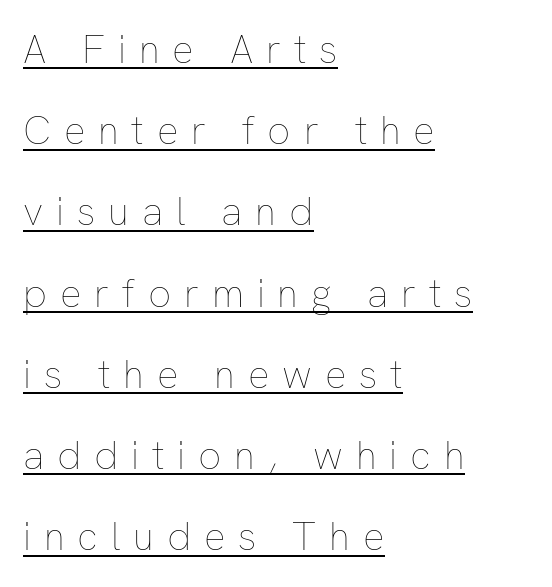
Q: Is the text bold? A: No.
Q: Is the text italic (slanted)? A: No, it is upright.
Q: Is the text underlined? A: Yes.
Q: How is the paragraph aligned? A: Left-aligned.
Q: Is the spacing between letters normal or unusually wide? A: Unusually wide.
Q: Is the spacing between lines tight, normal or loose? A: Loose.
Q: Width (condensed, normal, or wide)? A: Normal.
Q: Stroke contrast? A: Low.
Q: x-height? A: Medium.
Q: Monospaced? A: No.
